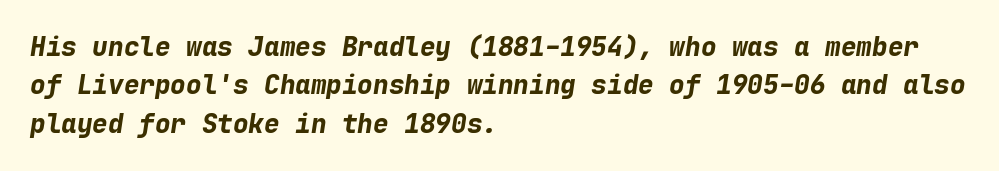
Q: Is the text bold? A: Yes.
Q: Is the text italic (slanted)? A: Yes, it leans right by about 9 degrees.
Q: Is the text underlined? A: No.
Q: How is the paragraph aligned? A: Left-aligned.
Q: Is the spacing between letters normal or unusually wide? A: Normal.
Q: Is the spacing between lines tight, normal or loose? A: Normal.
